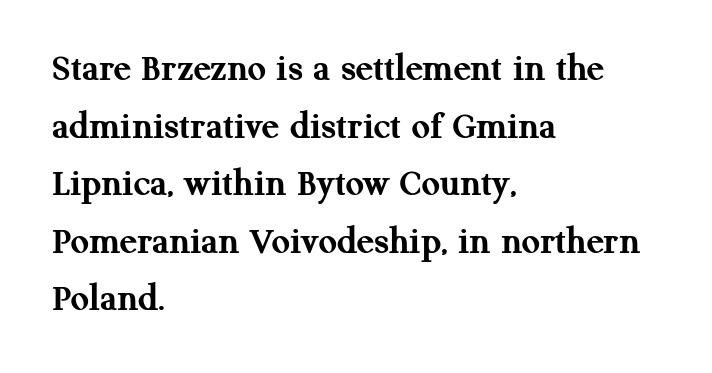
The image shows 40 px semibold serif type, upright; set left-aligned, normal line spacing (1.44x), normal letter spacing, not underlined; medium stroke contrast and a medium x-height.
